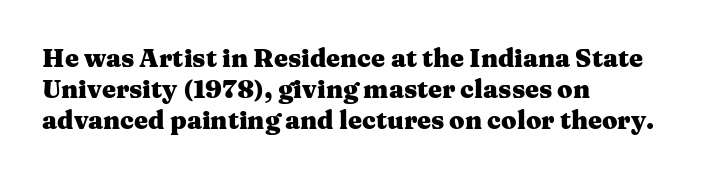
You'd pick this weight for a headline — it's a proper bold. Upright lettering throughout. Nothing unusual about the tracking: characters are spaced as the font intends. Check the space under the baseline: it is left empty.
